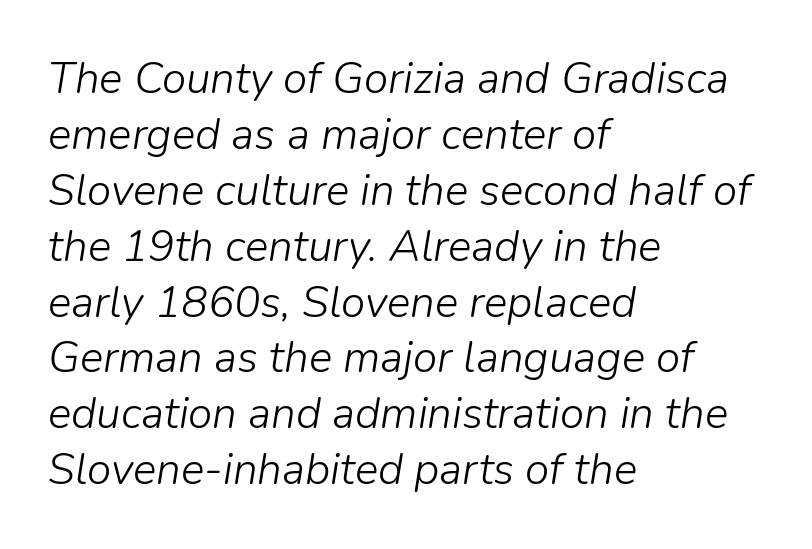
There is no visible air inserted between adjacent glyphs. The space beneath each line is pristine and unruled. This sample keeps an unexceptional amount of space between lines. In terms of posture, this sample is oblique. A quiet, ordinary-to-light weight characterises the typeface.
